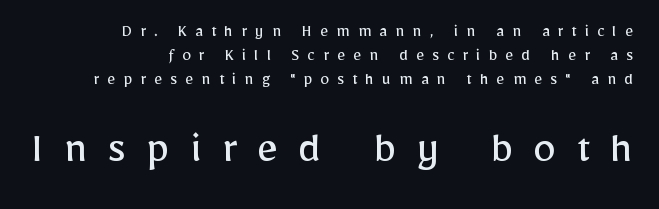
Q: Is the text bold? A: No.
Q: Is the text italic (slanted)? A: No, it is upright.
Q: Is the typeface a serif or a sans-serif typeface? A: Sans-serif.
Q: Is the text underlined? A: No.
Q: How is the paragraph aligned? A: Right-aligned.
Q: Is the spacing between letters normal or unusually wide? A: Unusually wide.
Q: Is the spacing between lines tight, normal or loose? A: Normal.
Q: Which block of text is set in a larger size, the first (top) or the second (bottom)? A: The second (bottom) one.
Q: Width (condensed, normal, or wide)? A: Normal.
Q: Stroke contrast? A: Low.
Q: x-height? A: Medium.
Q: Monospaced? A: No.
